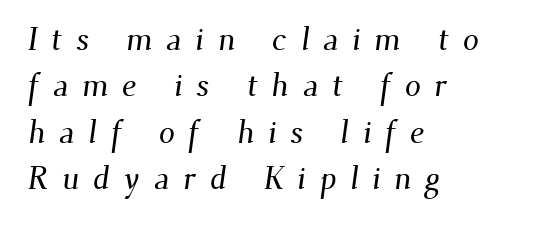
{"serif": "yes", "width": "normal", "stroke_contrast": "medium", "x_height": "small", "monospaced": "no", "underline": "no", "align": "left", "line_spacing": "normal", "line_spacing_ratio": 1.45, "letter_spacing": "wide", "letter_spacing_em": 0.43, "glyph_px": 32}
